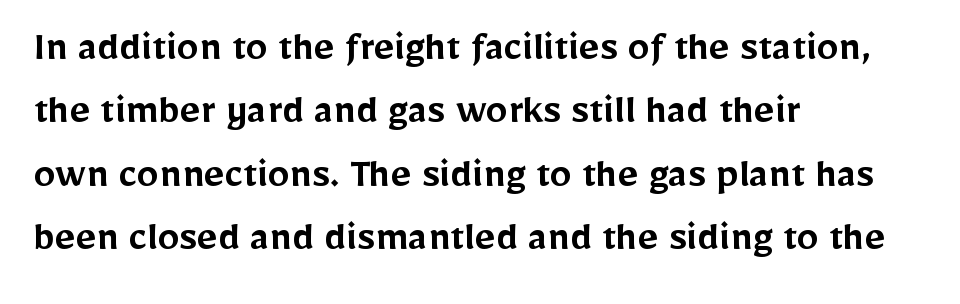
Q: Is the text bold? A: Semi-bold.
Q: Is the text italic (slanted)? A: No, it is upright.
Q: Is the typeface a serif or a sans-serif typeface? A: Sans-serif.
Q: Is the text underlined? A: No.
Q: How is the paragraph aligned? A: Left-aligned.
Q: Is the spacing between letters normal or unusually wide? A: Normal.
Q: Is the spacing between lines tight, normal or loose? A: Normal.
Q: Width (condensed, normal, or wide)? A: Normal.
Q: Stroke contrast? A: Low.
Q: x-height? A: Medium.
Q: Monospaced? A: No.
